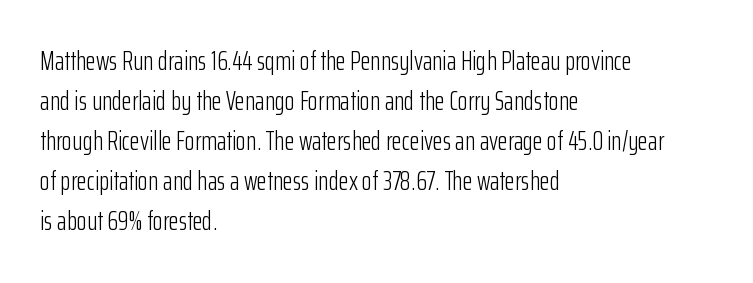
The image shows 26 px text type, upright; set left-aligned, normal line spacing (1.54x), normal letter spacing, not underlined.
